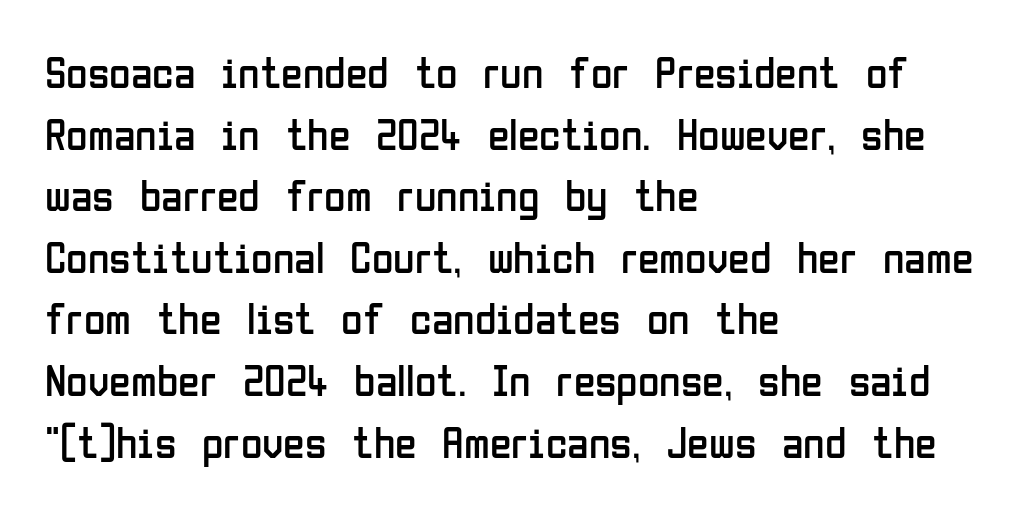
The letters carry no serifs — their stems end cleanly without finishing strokes. A student would call this left alignment; a typographer would say flush left, rag right. Glyph-to-glyph distance matches everyday printed text. The passage shown is not bold in any degree.
